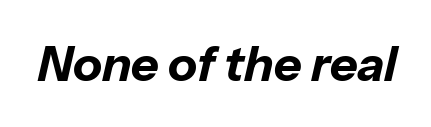
The image shows 48 px bold type, italic (leaning right); set normal letter spacing, not underlined; low stroke contrast and a medium x-height.
